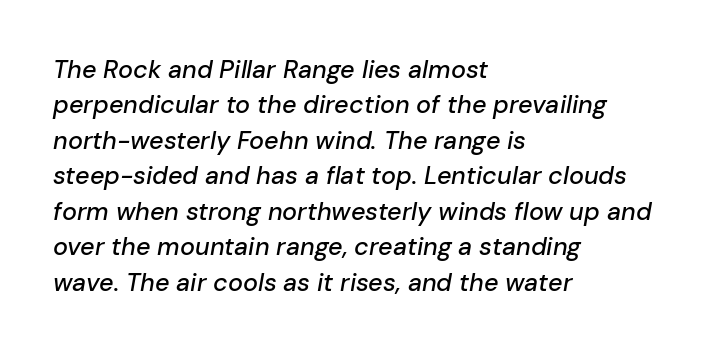
The image shows 25 px text type, italic (leaning right); set left-aligned, normal line spacing (1.42x), normal letter spacing, not underlined.
